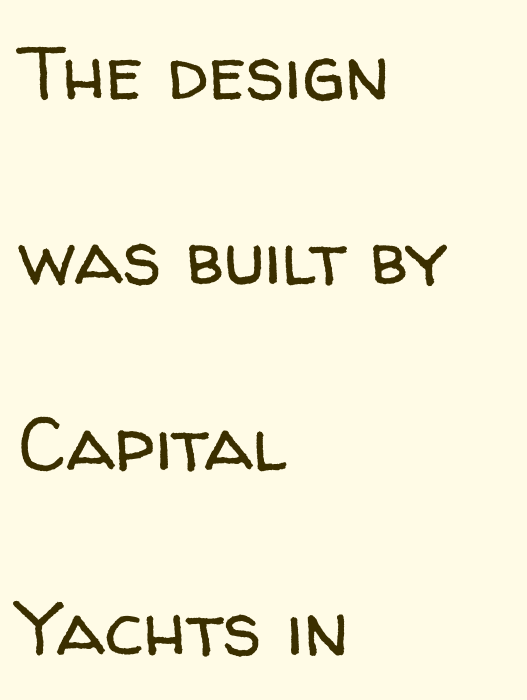
The image shows 76 px regular-weight sans-serif type, upright; set left-aligned, loose line spacing (2.44x), normal letter spacing, not underlined; low stroke contrast and a medium x-height.
